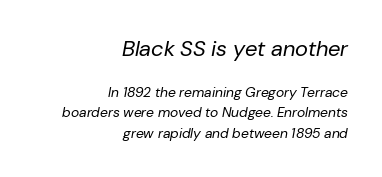
The image shows 22 px text type, italic (leaning right); set right-aligned, normal line spacing (1.44x), normal letter spacing, not underlined; the first (top) block is 1.57x larger.
